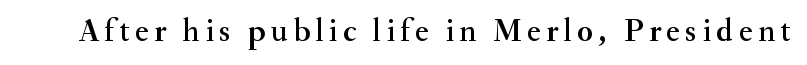
Characters remain perfectly vertical along every line. Each row of text sits above clean, open space. Here the designer chose a conventional face with non-uniform glyph widths. The typeface chosen for these lines features serifs.
